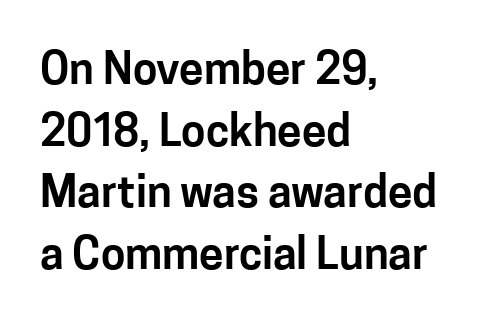
The image shows 44 px sans-serif type, upright; set left-aligned, normal line spacing (1.4x), normal letter spacing, not underlined; low stroke contrast and a medium x-height.
